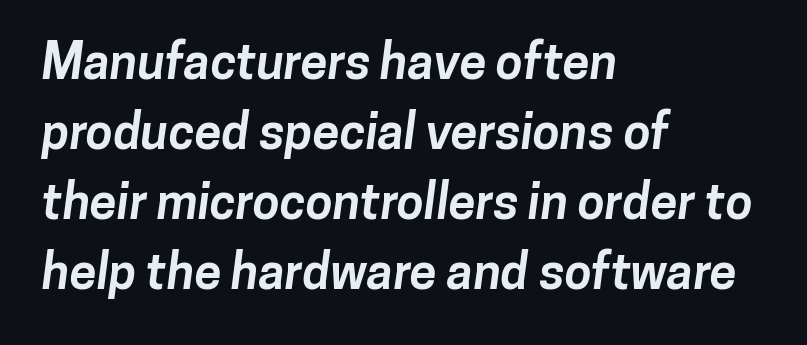
In terms of weight, the rendering is a true, heavy bold. Reading down the block, your eye returns to a fixed left position each line. A clean baseline with only descenders dipping below it. The type family on display is of the sans-serif kind. These lines sit exactly where default settings would place them. Spacing verdict: proportional, widths tailored to each character.
